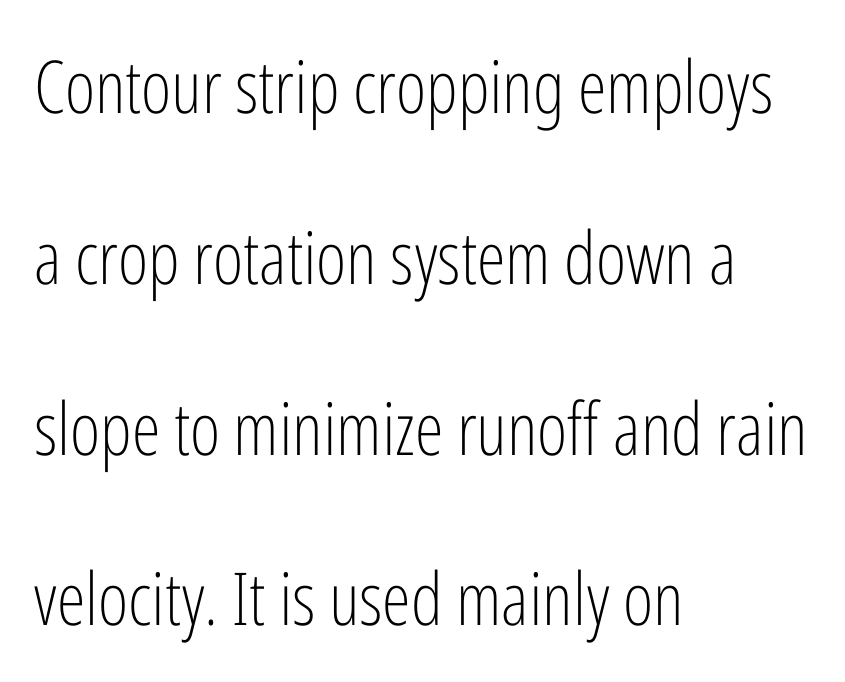
The image shows 73 px light, condensed sans-serif type, upright; set left-aligned, loose line spacing (2.34x), normal letter spacing, not underlined; low stroke contrast and a medium x-height.
